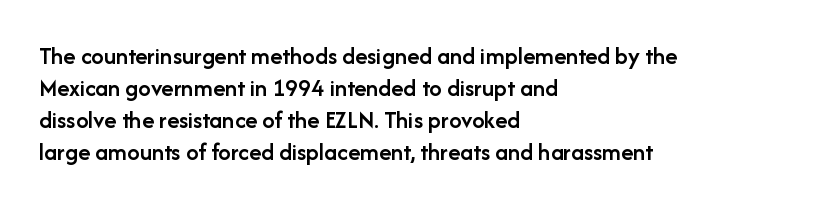
Tracking value appears to be zero — textbook default spacing. Weight check: semibold — heavier than regular, not quite bold. Line starts are locked; line ends wander. How would I describe the line gaps? Plain and ordinary. The gap between lines stays unmarked. Posture: straight, roman, zero tilt.
